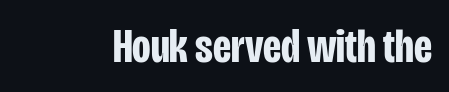
Q: Is the text bold? A: Yes.
Q: Is the text italic (slanted)? A: No, it is upright.
Q: Is the typeface a serif or a sans-serif typeface? A: Sans-serif.
Q: Is the text underlined? A: No.
Q: Is the spacing between letters normal or unusually wide? A: Normal.
Q: Width (condensed, normal, or wide)? A: Condensed.
Q: Stroke contrast? A: Low.
Q: x-height? A: Large.
Q: Monospaced? A: No.
